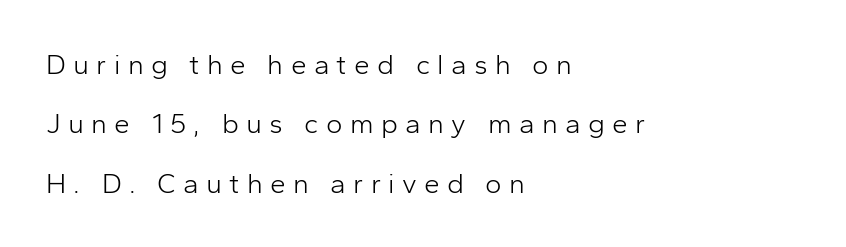
Q: Is the text bold? A: No.
Q: Is the text italic (slanted)? A: No, it is upright.
Q: Is the typeface a serif or a sans-serif typeface? A: Sans-serif.
Q: Is the text underlined? A: No.
Q: How is the paragraph aligned? A: Left-aligned.
Q: Is the spacing between letters normal or unusually wide? A: Unusually wide.
Q: Is the spacing between lines tight, normal or loose? A: Loose.
Q: Width (condensed, normal, or wide)? A: Normal.
Q: Stroke contrast? A: Low.
Q: x-height? A: Medium.
Q: Monospaced? A: No.
